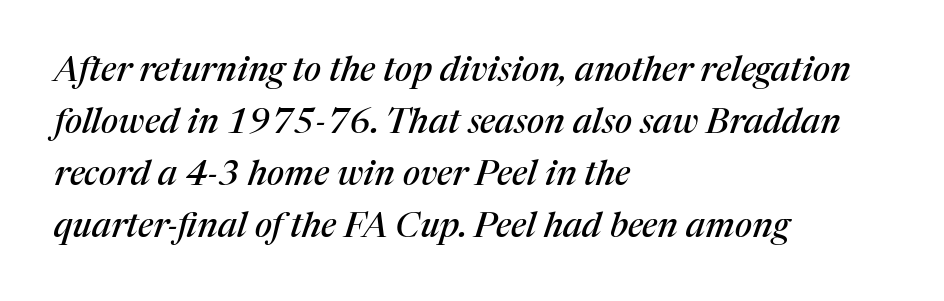
Q: Is the text italic (slanted)? A: Yes, it leans right by about 17 degrees.
Q: Is the typeface a serif or a sans-serif typeface? A: Serif.
Q: Is the text underlined? A: No.
Q: How is the paragraph aligned? A: Left-aligned.
Q: Is the spacing between letters normal or unusually wide? A: Normal.
Q: Is the spacing between lines tight, normal or loose? A: Normal.
Q: Width (condensed, normal, or wide)? A: Normal.
Q: Stroke contrast? A: Medium.
Q: x-height? A: Medium.
Q: Monospaced? A: No.
